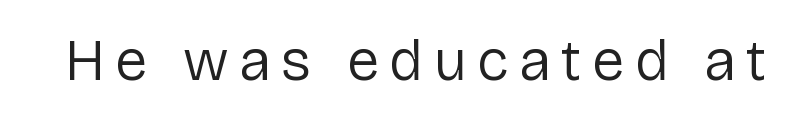
{"serif": "no", "italic": "no", "bold": "no", "weight": "regular", "width": "normal", "stroke_contrast": "low", "x_height": "medium", "monospaced": "no", "underline": "no", "glyph_px": 58}
